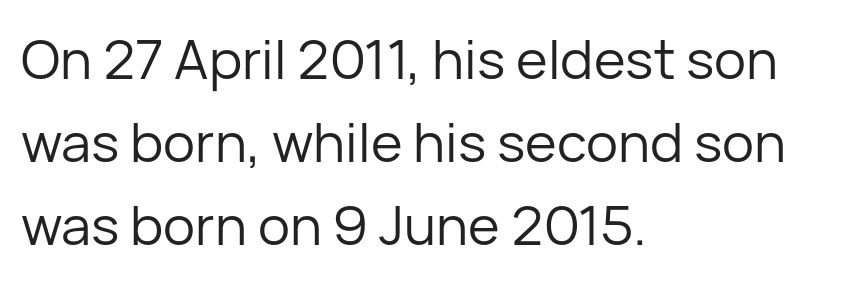
The image shows 54 px regular-weight sans-serif type, upright; set left-aligned, normal line spacing (1.54x), normal letter spacing, not underlined; low stroke contrast and a medium x-height.
